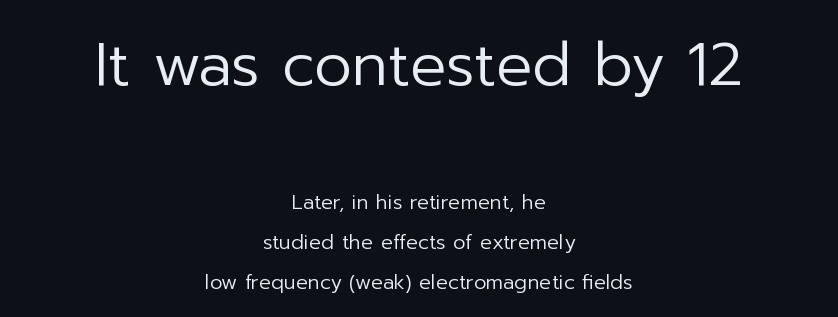
{"serif": "no", "italic": "no", "bold": "no", "weight": "regular", "width": "normal", "stroke_contrast": "low", "x_height": "medium", "monospaced": "no", "underline": "no", "align": "center", "line_spacing": "loose", "line_spacing_ratio": 2.0, "letter_spacing": "normal", "letter_spacing_em": 0.0, "larger_block": "first", "size_ratio": 3.0, "glyph_px": 60}
